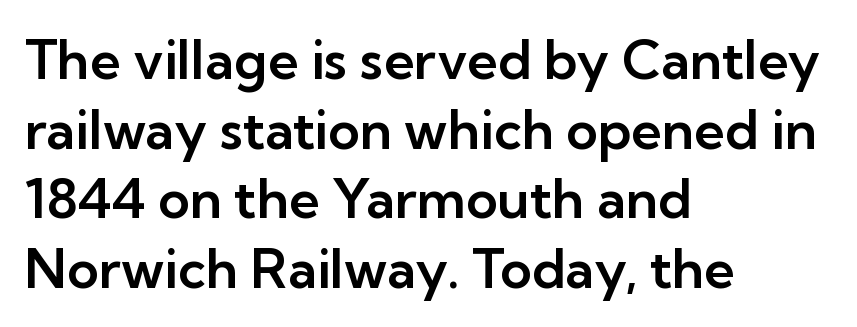
The image shows 54 px sans-serif type, upright; set left-aligned, normal line spacing (1.29x), normal letter spacing, not underlined; low stroke contrast and a medium x-height.
